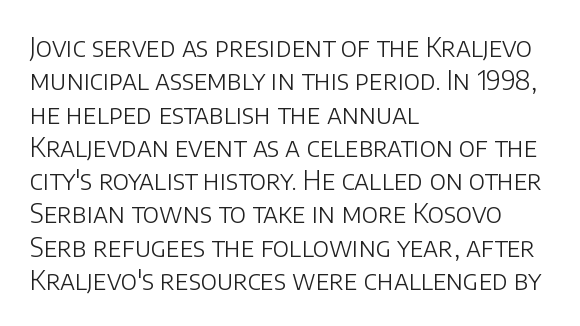
{"italic": "no", "bold": "no", "underline": "no", "align": "left", "line_spacing": "normal", "line_spacing_ratio": 1.28, "letter_spacing": "normal", "letter_spacing_em": 0.0, "glyph_px": 26}
